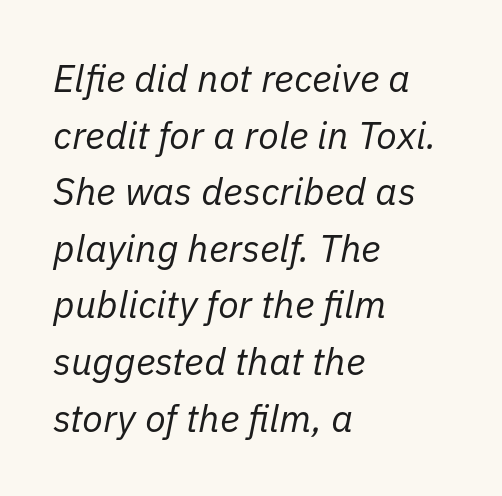
{"italic": "yes", "lean": "right", "slant_degrees": 11, "bold": "no", "weight": "regular", "width": "normal", "stroke_contrast": "low", "x_height": "medium", "monospaced": "no", "underline": "no", "align": "left", "line_spacing": "normal", "line_spacing_ratio": 1.49, "letter_spacing": "normal", "letter_spacing_em": 0.0, "glyph_px": 38}
